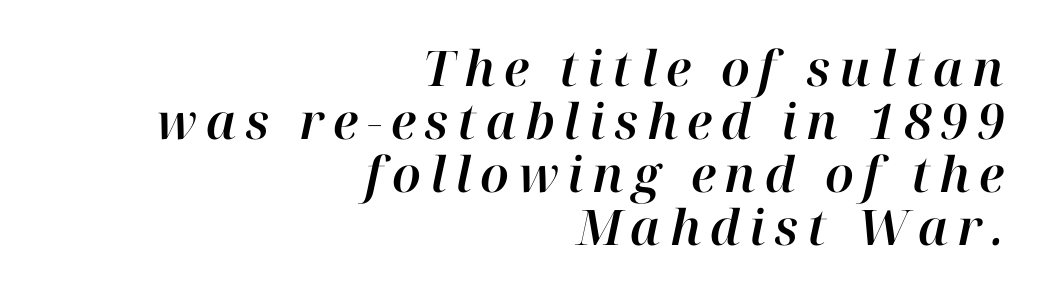
{"italic": "yes", "lean": "right", "slant_degrees": 12, "width": "normal", "stroke_contrast": "high", "x_height": "medium", "monospaced": "no", "underline": "no", "align": "right", "line_spacing": "tight", "line_spacing_ratio": 1.08, "glyph_px": 49}
